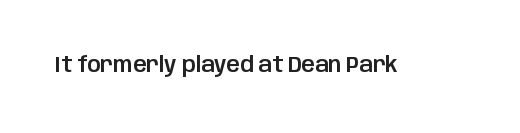
The image shows 21 px text type, upright; set normal letter spacing, not underlined.
